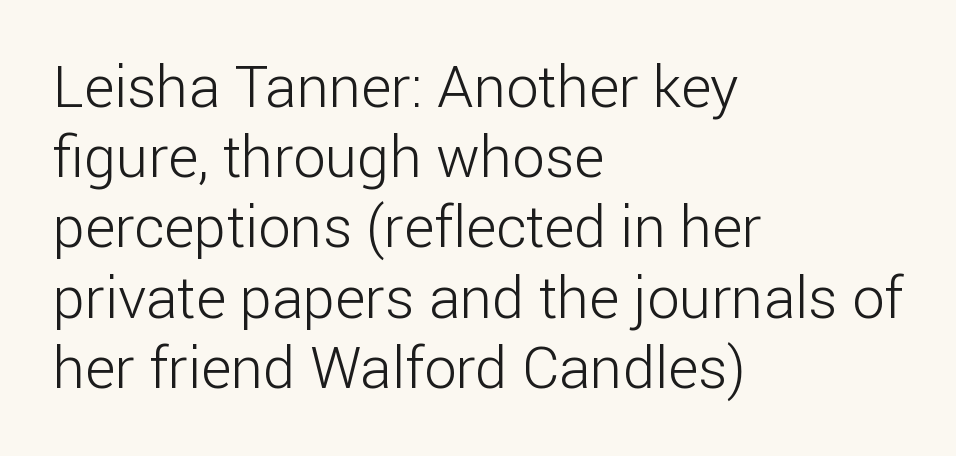
The passage shown has conventional tracking throughout. On a weight scale, this lands at 450 or below. A typesetter would mark this as roman, not italic. Nothing sits at the stroke ends, so this counts as sans-serif. The letters advance in unequal steps, a hallmark of proportional type. Clear beneath every line of the passage.
